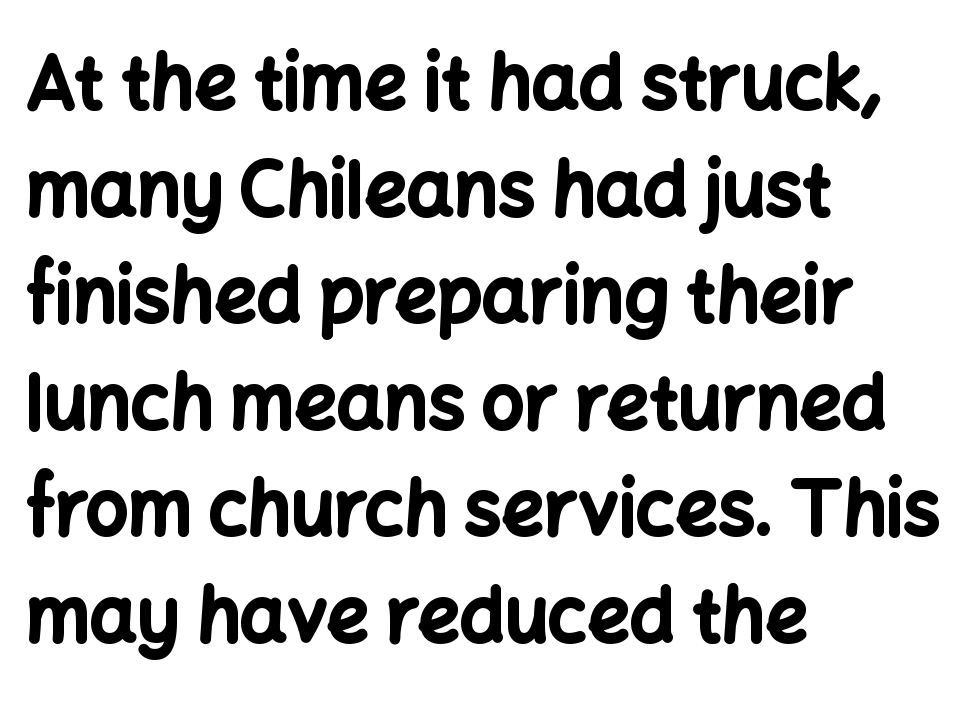
Q: Is the text bold? A: Yes.
Q: Is the text italic (slanted)? A: No, it is upright.
Q: Is the typeface a serif or a sans-serif typeface? A: Sans-serif.
Q: Is the text underlined? A: No.
Q: How is the paragraph aligned? A: Left-aligned.
Q: Is the spacing between letters normal or unusually wide? A: Normal.
Q: Is the spacing between lines tight, normal or loose? A: Normal.
Q: Width (condensed, normal, or wide)? A: Normal.
Q: Stroke contrast? A: Low.
Q: x-height? A: Medium.
Q: Monospaced? A: No.
